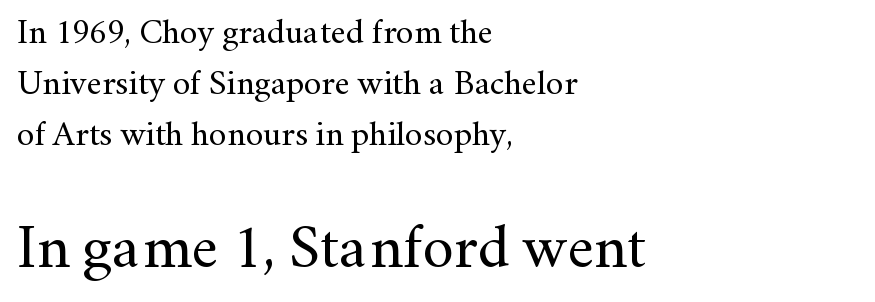
The area under the type is left untouched. Nothing heavy about these letters — not bold at all. Typeset ragged right — the left edge is the straight one. Examine the stroke ends and you'll spot serifs. Vertical strokes here are truly vertical. Normally led — the rows are evenly, conventionally spaced.
